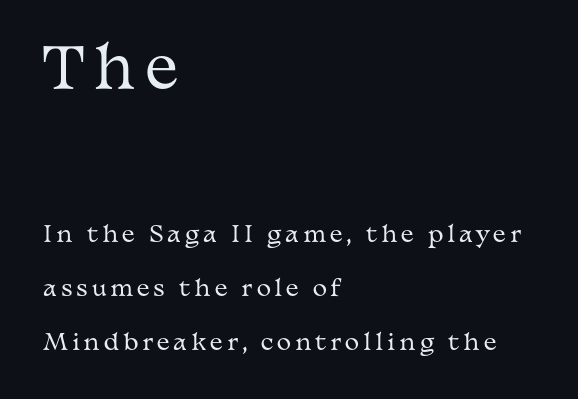
Students, observe: this is what heavily led, spacious text looks like. Weight class: somewhere from thin through regular. Reading down the block, your eye returns to a fixed left position each line. I'd call this a serif setting — the letters wear small feet. The earlier block is typeset at a bigger size than the later block.
